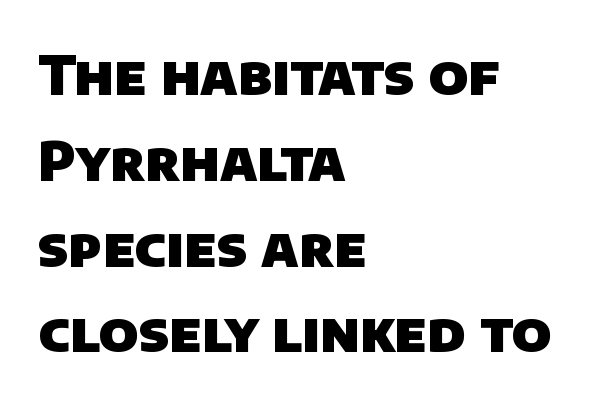
The image shows 55 px heavy sans-serif type; set left-aligned, normal line spacing (1.56x), normal letter spacing, not underlined; low stroke contrast and a large x-height.
